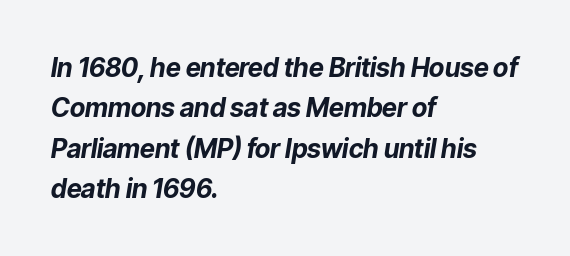
Baseline-to-baseline distance is the conventional proportion of letter height. Spacing between characters is what you'd get straight out of the box. Type without underlining. A classic flush-left, rag-right setting is used for this passage. These words are printed bold, with thick strokes throughout.
